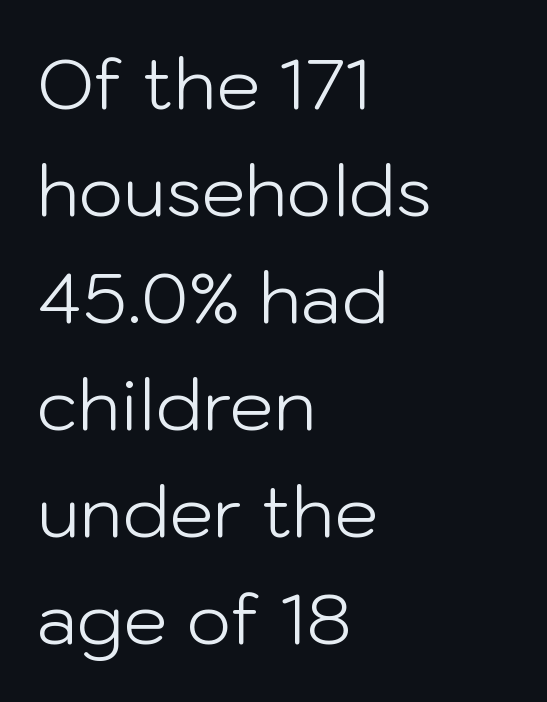
Q: Is the text bold? A: No.
Q: Is the text italic (slanted)? A: No, it is upright.
Q: Is the typeface a serif or a sans-serif typeface? A: Sans-serif.
Q: Is the text underlined? A: No.
Q: How is the paragraph aligned? A: Left-aligned.
Q: Is the spacing between letters normal or unusually wide? A: Normal.
Q: Is the spacing between lines tight, normal or loose? A: Normal.
Q: Width (condensed, normal, or wide)? A: Normal.
Q: Stroke contrast? A: Low.
Q: x-height? A: Medium.
Q: Monospaced? A: No.
